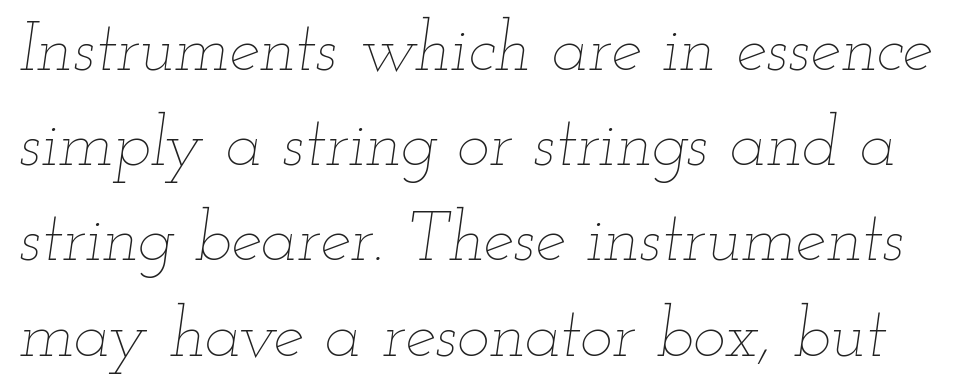
Honestly, there is no underline to notice here at all. The letters advance in unequal steps, a hallmark of proportional type. Leading matches the norm, producing a regular column. Designer's note — italics engaged. The type is set solid horizontally, with unmodified tracking.
